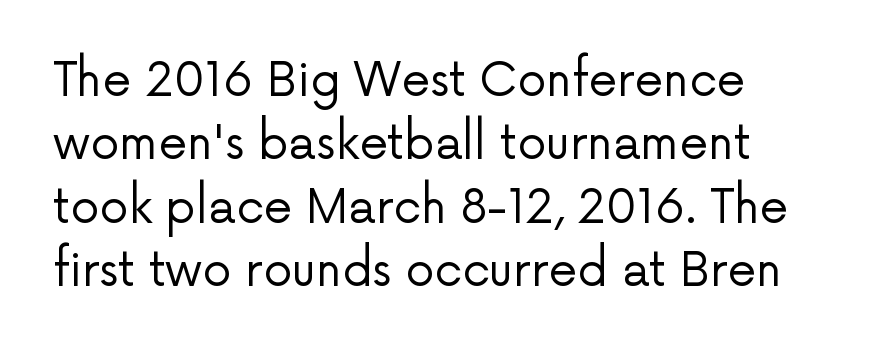
Q: Is the text bold? A: No.
Q: Is the text italic (slanted)? A: No, it is upright.
Q: Is the typeface a serif or a sans-serif typeface? A: Sans-serif.
Q: Is the text underlined? A: No.
Q: How is the paragraph aligned? A: Left-aligned.
Q: Is the spacing between letters normal or unusually wide? A: Normal.
Q: Is the spacing between lines tight, normal or loose? A: Normal.
Q: Width (condensed, normal, or wide)? A: Normal.
Q: Stroke contrast? A: Low.
Q: x-height? A: Medium.
Q: Monospaced? A: No.
